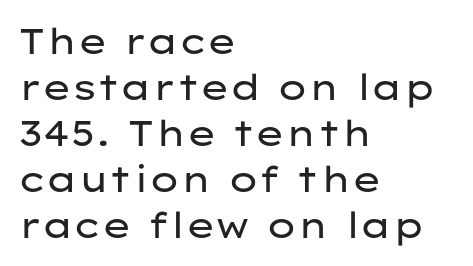
This sample uses a sans-serif face. The line-height multiplier appears to be the usual default. The type sits square on the baseline with zero lean. Tracking here is standard; glyphs follow each other at the usual distance. Bare-footed words on every line. Each letter keeps its own natural width here, so spacing adapts to shape.
